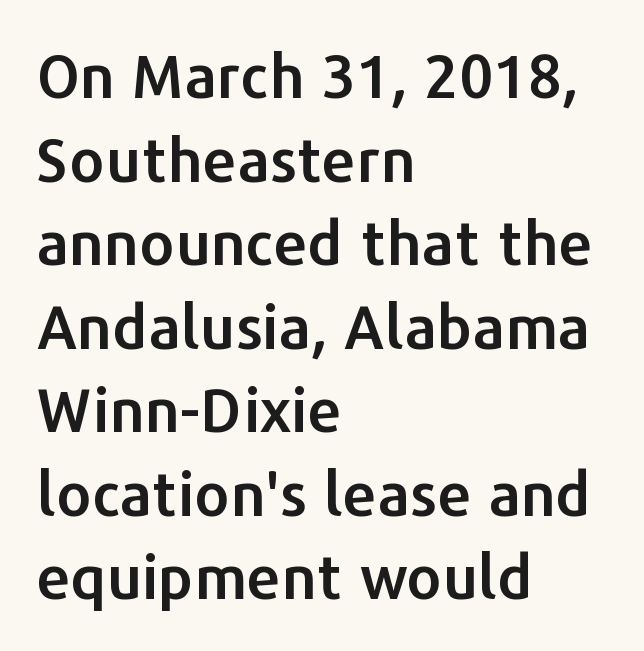
Regarding leading, the lines here are spaced in the standard way. A clean baseline with only descenders dipping below it. The specimen reads as upright at a glance. Short and long lines alike share a common starting point at left. These lines are composed in type without serifs. The letters advance in unequal steps, a hallmark of proportional type.
